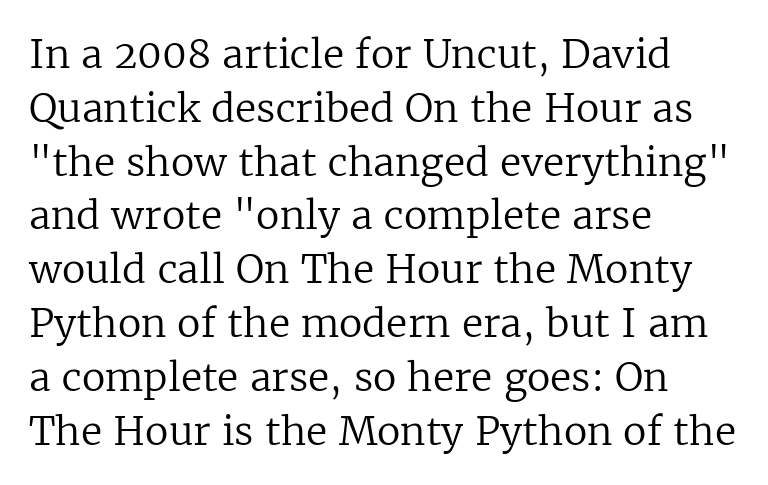
Does the copy run flush right? No — it runs flush left. These glyphs show unthickened strokes, regular width or finer. Ordinary non-slanted type is in use. The vertical gap from one line to the next is medium. Note the varied advance widths — an 'i' is clearly narrower than an 'm'.
